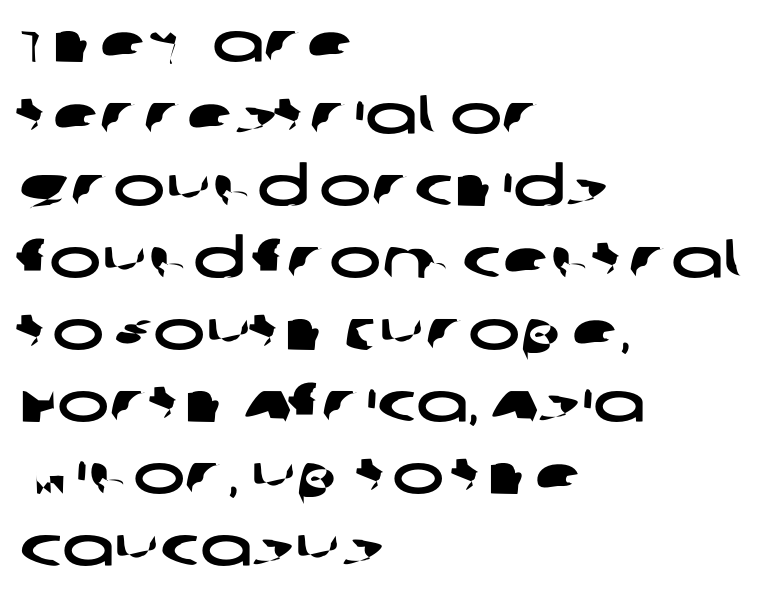
Q: Is the typeface a serif or a sans-serif typeface? A: Sans-serif.
Q: Is the text underlined? A: No.
Q: How is the paragraph aligned? A: Left-aligned.
Q: Is the spacing between letters normal or unusually wide? A: Normal.
Q: Is the spacing between lines tight, normal or loose? A: Normal.
Q: Width (condensed, normal, or wide)? A: Wide.
Q: Stroke contrast? A: Low.
Q: x-height? A: Large.
Q: Monospaced? A: No.
